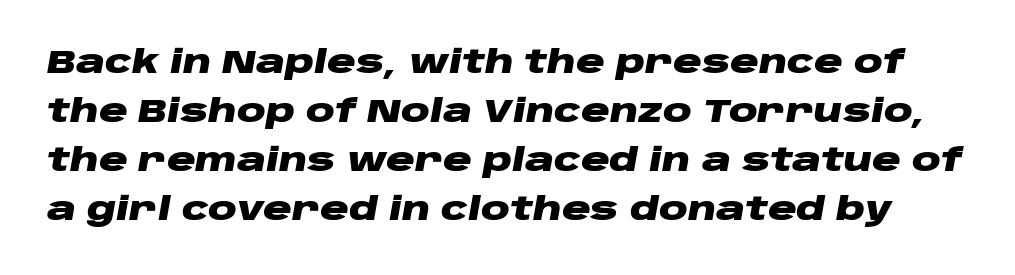
The image shows 32 px heavy, wide type, italic (leaning right); set normal line spacing (1.53x), normal letter spacing, not underlined; low stroke contrast and a large x-height.
